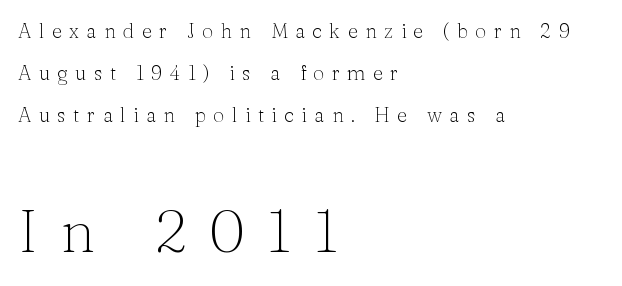
The image shows 60 px light serif type, upright; set left-aligned, loose line spacing (2.11x), unusually wide letter spacing (+0.37 em), not underlined; the second (bottom) block is 3.0x larger; medium stroke contrast and a medium x-height.
